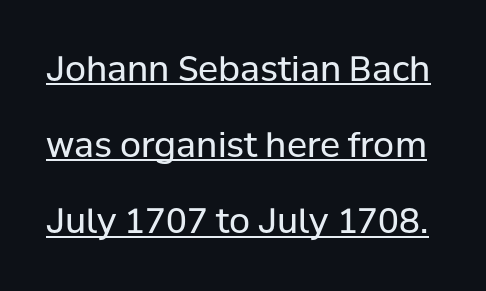
This sample uses plain, unmodified letter spacing. Is there much room between lines? Yes — plenty of vertical air separates them. This sample uses an upright cut, with every glyph sitting square on the baseline. You could not count columns in this text — the font is proportionally spaced. Regarding serifs, this sample does without them. Notice how a bar underscores the lettering throughout.
